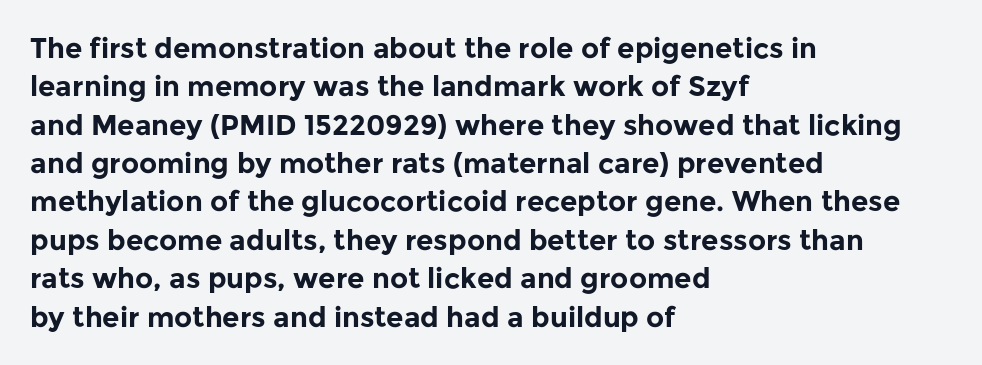
The image shows 28 px bold sans-serif type, upright; set left-aligned, normal line spacing (1.37x), normal letter spacing, not underlined; low stroke contrast and a medium x-height.
